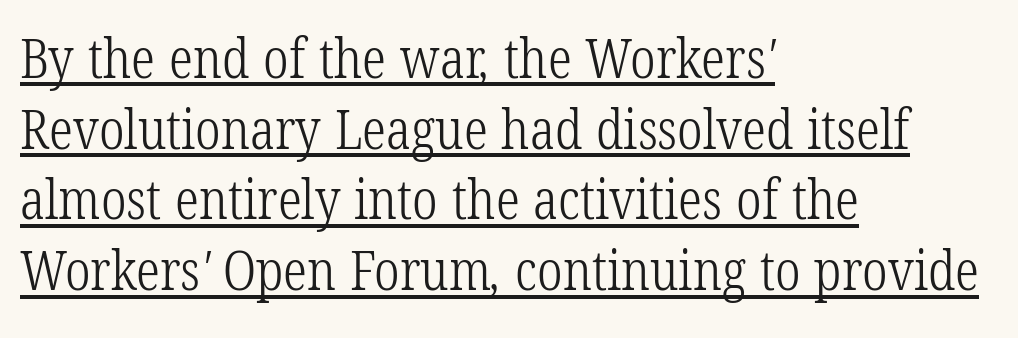
Q: Is the text bold? A: No.
Q: Is the typeface a serif or a sans-serif typeface? A: Serif.
Q: Is the text underlined? A: Yes.
Q: How is the paragraph aligned? A: Left-aligned.
Q: Is the spacing between letters normal or unusually wide? A: Normal.
Q: Is the spacing between lines tight, normal or loose? A: Normal.
Q: Width (condensed, normal, or wide)? A: Condensed.
Q: Stroke contrast? A: Low.
Q: x-height? A: Medium.
Q: Monospaced? A: No.
